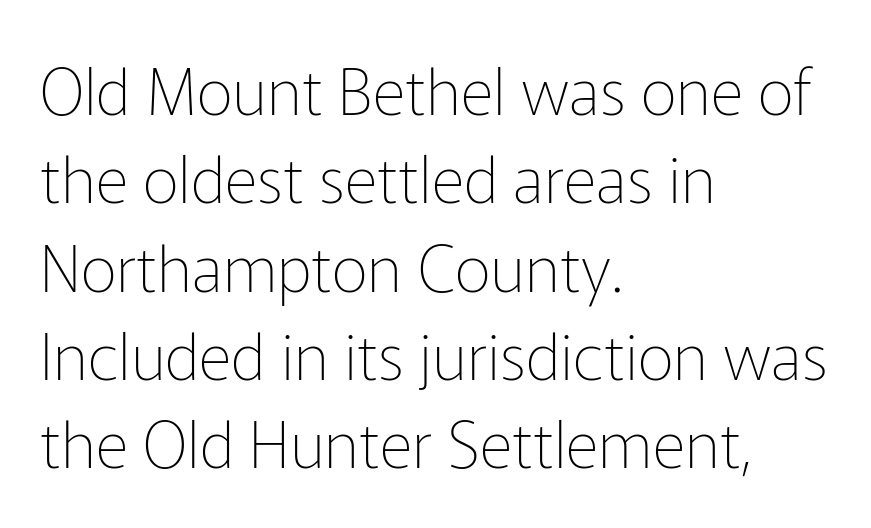
The image shows 64 px thin sans-serif type, upright; set left-aligned, normal line spacing (1.38x), normal letter spacing, not underlined; low stroke contrast and a medium x-height.
